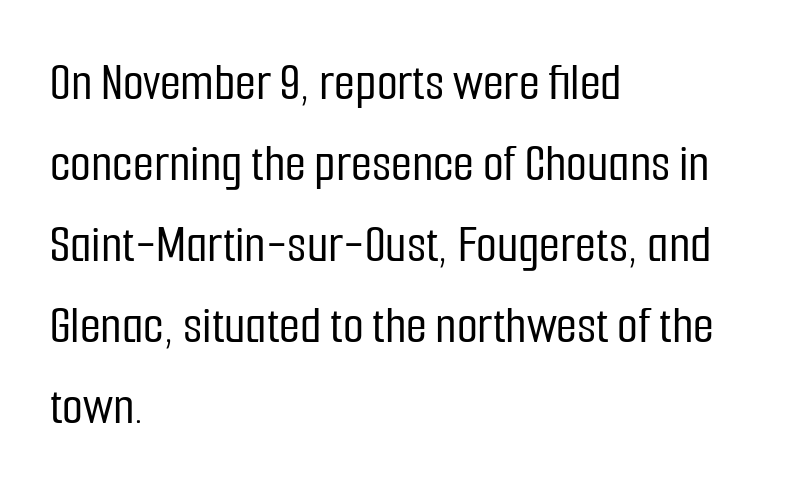
{"serif": "no", "italic": "no", "width": "condensed", "stroke_contrast": "low", "x_height": "medium", "monospaced": "no", "underline": "no", "align": "left", "line_spacing": "normal", "line_spacing_ratio": 1.5, "letter_spacing": "normal", "letter_spacing_em": 0.0, "glyph_px": 54}
